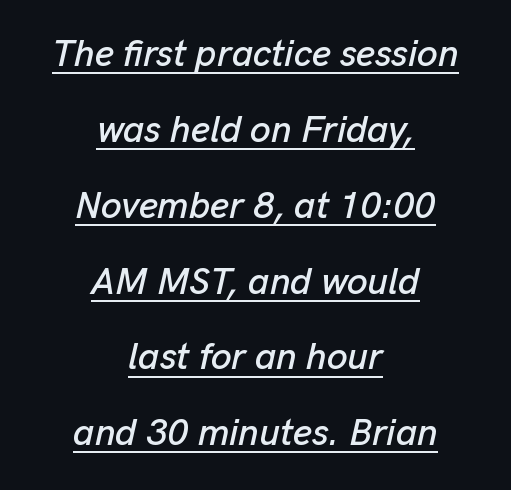
{"italic": "yes", "lean": "right", "slant_degrees": 13, "width": "normal", "stroke_contrast": "low", "x_height": "medium", "monospaced": "no", "underline": "yes", "align": "center", "line_spacing": "loose", "line_spacing_ratio": 2.05, "letter_spacing": "normal", "letter_spacing_em": 0.0, "glyph_px": 37}
